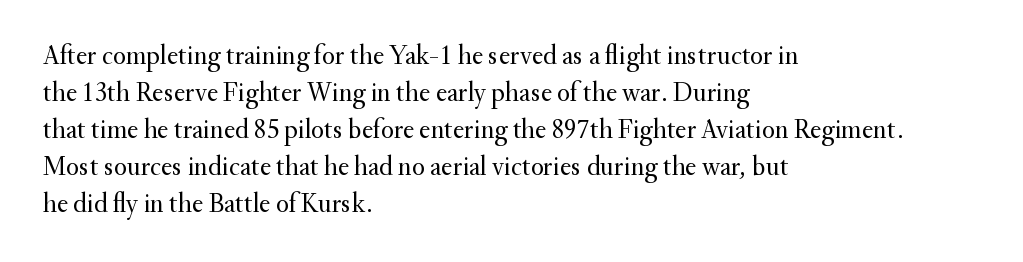
Q: Is the text bold? A: No.
Q: Is the text italic (slanted)? A: No, it is upright.
Q: Is the text underlined? A: No.
Q: How is the paragraph aligned? A: Left-aligned.
Q: Is the spacing between letters normal or unusually wide? A: Normal.
Q: Is the spacing between lines tight, normal or loose? A: Normal.
